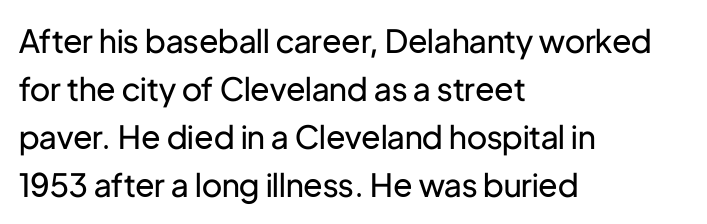
Q: Is the text bold? A: No.
Q: Is the text italic (slanted)? A: No, it is upright.
Q: Is the typeface a serif or a sans-serif typeface? A: Sans-serif.
Q: Is the text underlined? A: No.
Q: How is the paragraph aligned? A: Left-aligned.
Q: Is the spacing between letters normal or unusually wide? A: Normal.
Q: Is the spacing between lines tight, normal or loose? A: Normal.
Q: Width (condensed, normal, or wide)? A: Normal.
Q: Stroke contrast? A: Low.
Q: x-height? A: Medium.
Q: Monospaced? A: No.
